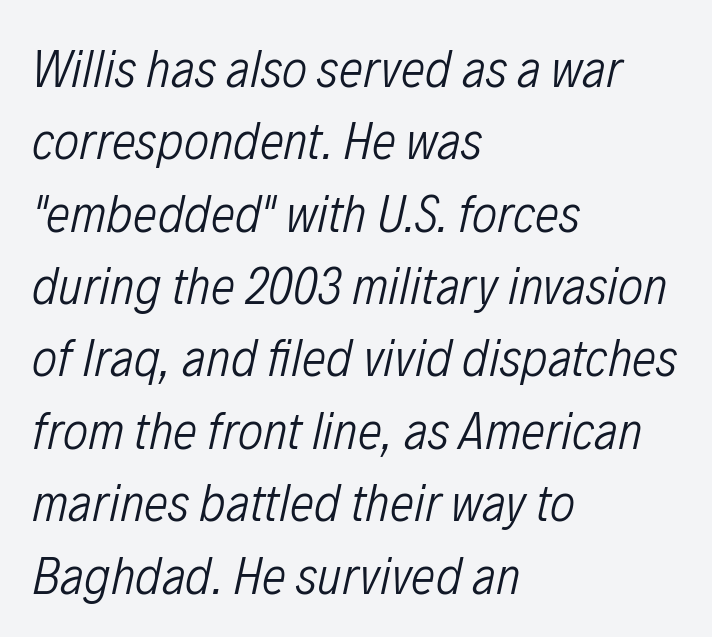
{"italic": "yes", "lean": "right", "slant_degrees": 12, "bold": "no", "weight": "light", "width": "condensed", "stroke_contrast": "low", "x_height": "medium", "monospaced": "no", "underline": "no", "align": "left", "line_spacing": "normal", "line_spacing_ratio": 1.34, "letter_spacing": "normal", "letter_spacing_em": 0.0, "glyph_px": 54}
